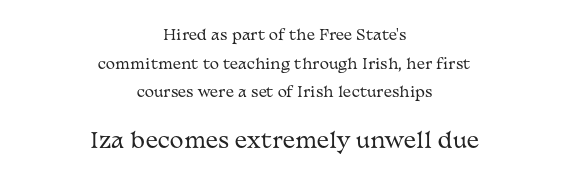
The image shows 21 px text type, upright; set centered, loose line spacing (2.05x), normal letter spacing, not underlined; the second (bottom) block is 1.5x larger.
